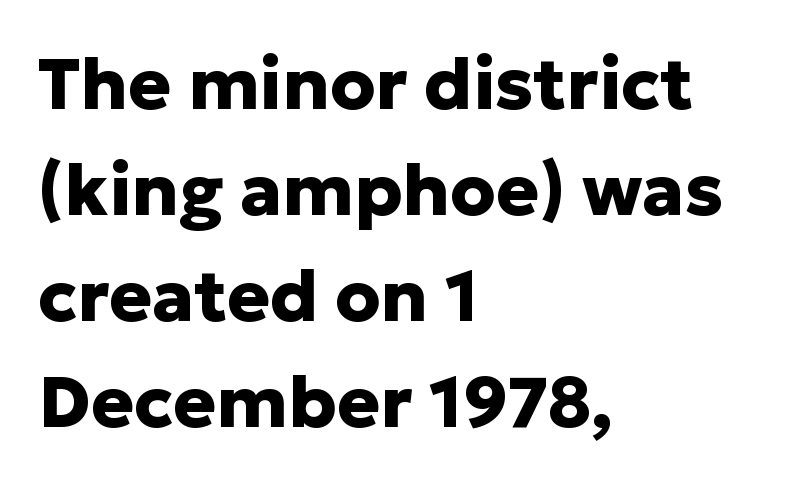
Q: Is the text bold? A: Yes.
Q: Is the text italic (slanted)? A: No, it is upright.
Q: Is the typeface a serif or a sans-serif typeface? A: Sans-serif.
Q: Is the text underlined? A: No.
Q: How is the paragraph aligned? A: Left-aligned.
Q: Is the spacing between letters normal or unusually wide? A: Normal.
Q: Is the spacing between lines tight, normal or loose? A: Normal.
Q: Width (condensed, normal, or wide)? A: Normal.
Q: Stroke contrast? A: Low.
Q: x-height? A: Medium.
Q: Monospaced? A: No.
